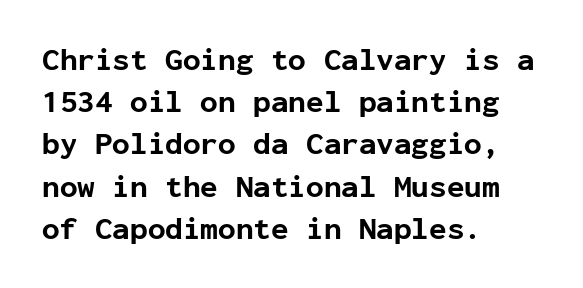
{"serif": "no", "italic": "no", "bold": "yes", "weight": "bold", "width": "normal", "stroke_contrast": "low", "x_height": "medium", "monospaced": "yes", "underline": "no", "align": "left", "line_spacing": "normal", "line_spacing_ratio": 1.32, "letter_spacing": "normal", "letter_spacing_em": 0.0, "glyph_px": 32}
